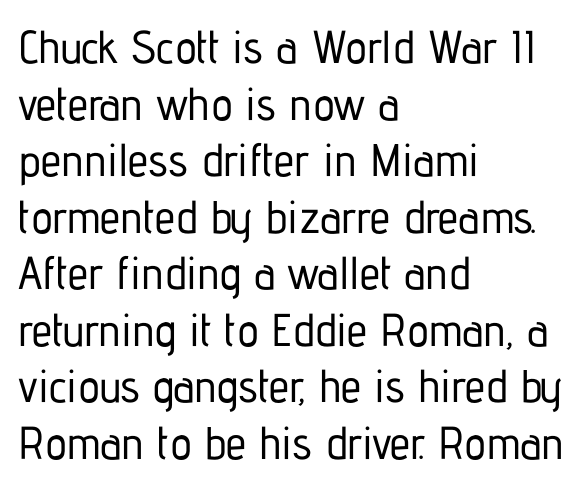
{"serif": "no", "italic": "no", "width": "condensed", "stroke_contrast": "low", "x_height": "medium", "monospaced": "no", "underline": "no", "align": "left", "line_spacing_ratio": 1.23, "letter_spacing": "normal", "letter_spacing_em": 0.0, "glyph_px": 46}
